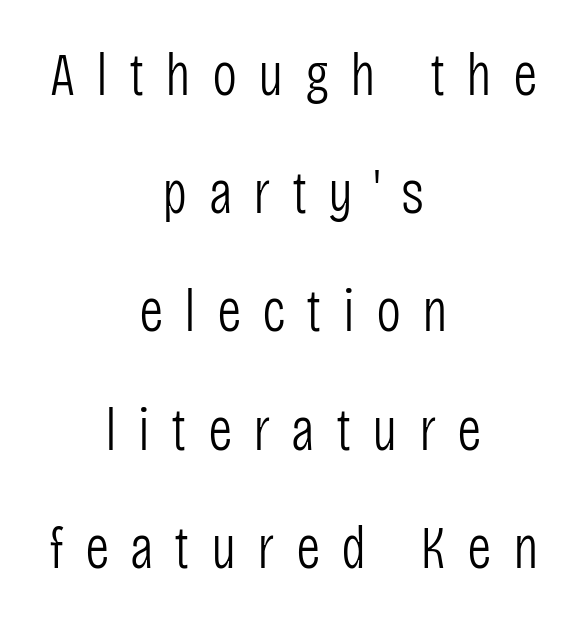
Stroke mass is kept to a normal reading level or below. Letterform terminals end flat and unadorned throughout the passage. These lines were composed using upright roman letters. Any mark beneath the type? The region is blank. Whoever set this chose breathing room over compactness in the vertical rhythm.
